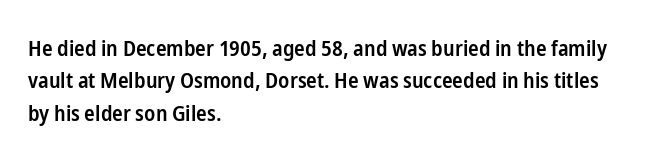
{"italic": "no", "bold": "semi", "underline": "no", "align": "left", "line_spacing": "normal", "line_spacing_ratio": 1.47, "letter_spacing": "normal", "letter_spacing_em": 0.0, "glyph_px": 22}
